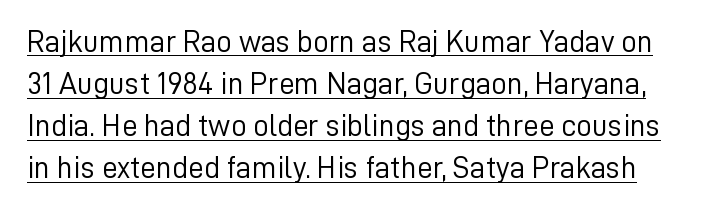
Q: Is the text bold? A: No.
Q: Is the text italic (slanted)? A: No, it is upright.
Q: Is the typeface a serif or a sans-serif typeface? A: Sans-serif.
Q: Is the text underlined? A: Yes.
Q: Is the spacing between letters normal or unusually wide? A: Normal.
Q: Is the spacing between lines tight, normal or loose? A: Normal.
Q: Width (condensed, normal, or wide)? A: Normal.
Q: Stroke contrast? A: Low.
Q: x-height? A: Medium.
Q: Monospaced? A: No.
